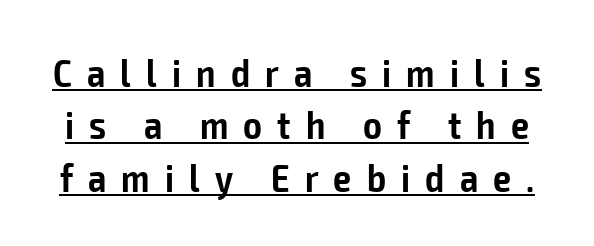
Rows of type keep a routine distance in the vertical direction. The face used here is rendered with a markedly widened letterfit. Every word sits above its own underline. Notice how the stems are strictly vertical — no italics here. The sample has been set in demibold, a notch under bold.
